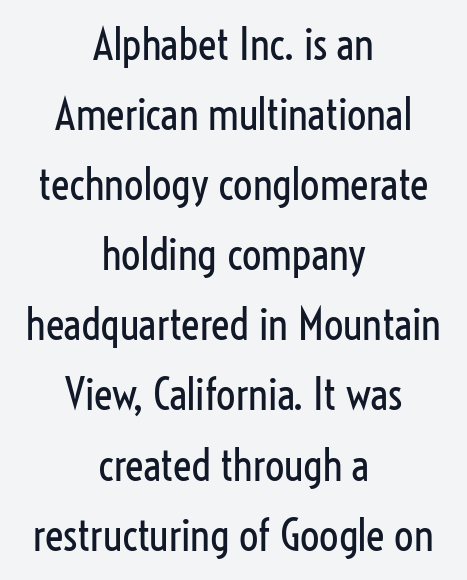
The image shows 43 px regular-weight, condensed sans-serif type, upright; set centered, normal line spacing (1.63x), normal letter spacing, not underlined; low stroke contrast and a medium x-height.
